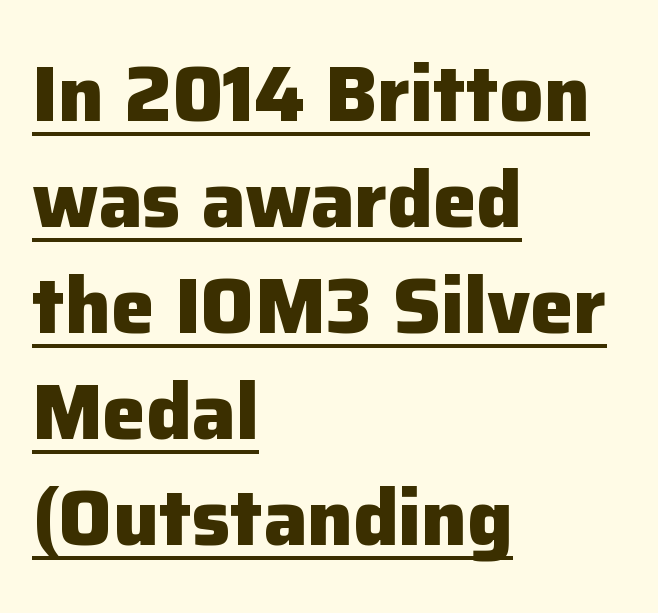
{"serif": "no", "italic": "no", "bold": "yes", "weight": "heavy", "width": "normal", "stroke_contrast": "low", "x_height": "medium", "monospaced": "no", "underline": "yes", "align": "left", "line_spacing": "normal", "line_spacing_ratio": 1.36, "letter_spacing": "normal", "letter_spacing_em": 0.0, "glyph_px": 78}
